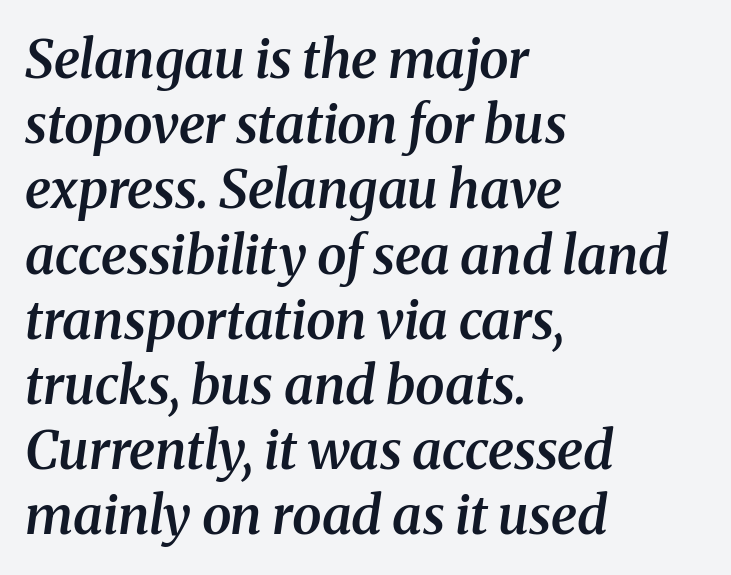
The image shows 53 px semibold serif type, italic (leaning right); set left-aligned, line spacing 1.23x, normal letter spacing, not underlined; medium stroke contrast and a medium x-height.
